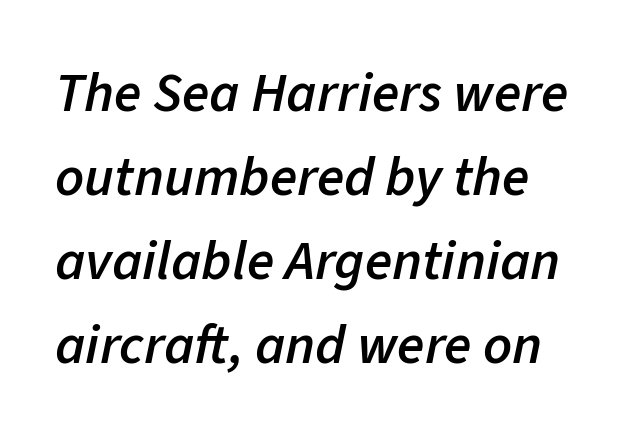
Q: Is the text bold? A: Semi-bold.
Q: Is the text italic (slanted)? A: Yes, it leans right by about 11 degrees.
Q: Is the text underlined? A: No.
Q: Is the spacing between letters normal or unusually wide? A: Normal.
Q: Is the spacing between lines tight, normal or loose? A: Normal.
Q: Width (condensed, normal, or wide)? A: Normal.
Q: Stroke contrast? A: Low.
Q: x-height? A: Medium.
Q: Monospaced? A: No.
